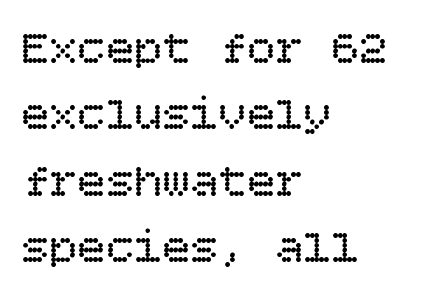
Q: Is the text bold? A: No.
Q: Is the text italic (slanted)? A: No, it is upright.
Q: Is the text underlined? A: No.
Q: How is the paragraph aligned? A: Left-aligned.
Q: Is the spacing between letters normal or unusually wide? A: Normal.
Q: Is the spacing between lines tight, normal or loose? A: Normal.
Q: Width (condensed, normal, or wide)? A: Normal.
Q: Stroke contrast? A: Low.
Q: x-height? A: Large.
